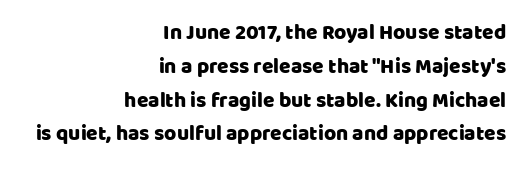
Q: Is the text italic (slanted)? A: No, it is upright.
Q: Is the text underlined? A: No.
Q: How is the paragraph aligned? A: Right-aligned.
Q: Is the spacing between letters normal or unusually wide? A: Normal.
Q: Is the spacing between lines tight, normal or loose? A: Normal.
